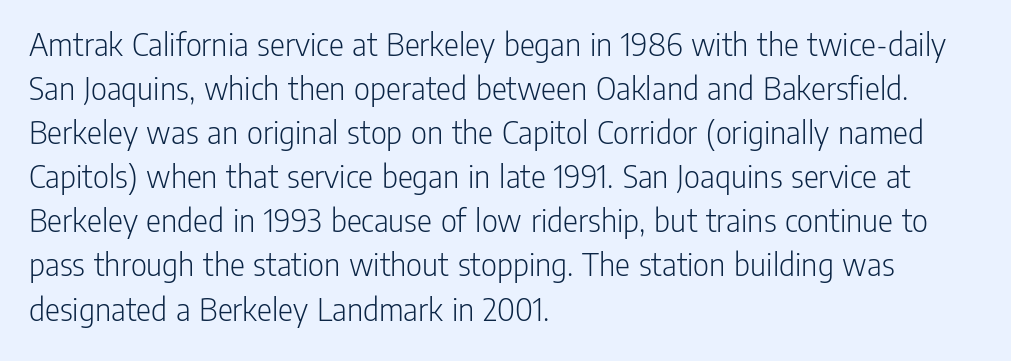
The typesetting does not lean heavy: it is not bold. Underline: absent. Baseline-to-baseline distance is the conventional proportion of letter height. Observe the ordinary spacing: letters are neighbours, not strangers. Quick note: not italic, upright. The letters advance in unequal steps, a hallmark of proportional type.
